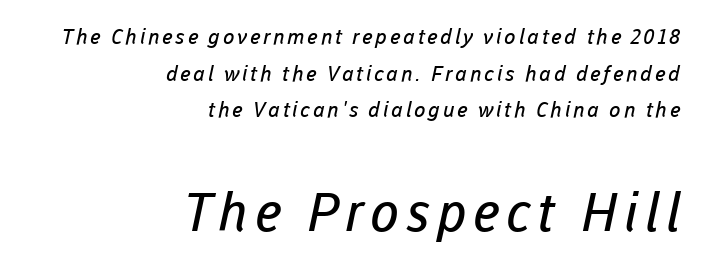
The image shows 53 px regular-weight sans-serif type; set right-aligned, line spacing 1.75x, not underlined; the second (bottom) block is 2.52x larger; low stroke contrast and a medium x-height.
